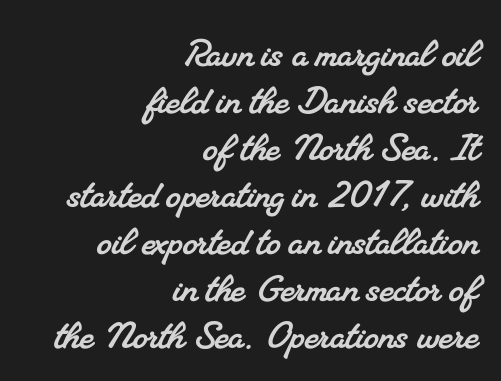
{"serif": "yes", "width": "normal", "stroke_contrast": "medium", "x_height": "small", "monospaced": "no", "underline": "no", "align": "right", "line_spacing": "tight", "line_spacing_ratio": 1.0, "letter_spacing": "normal", "letter_spacing_em": 0.0, "glyph_px": 47}
